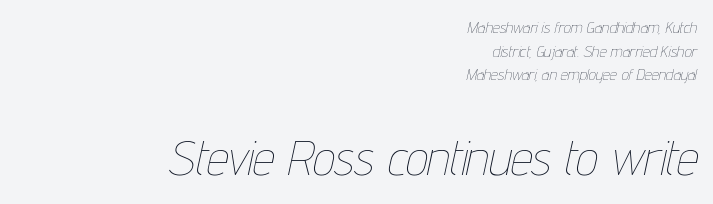
Q: Is the text bold? A: No.
Q: Is the text italic (slanted)? A: Yes, it leans right by about 12 degrees.
Q: Is the text underlined? A: No.
Q: How is the paragraph aligned? A: Right-aligned.
Q: Is the spacing between letters normal or unusually wide? A: Normal.
Q: Is the spacing between lines tight, normal or loose? A: Normal.
Q: Which block of text is set in a larger size, the first (top) or the second (bottom)? A: The second (bottom) one.
Q: Width (condensed, normal, or wide)? A: Condensed.
Q: Stroke contrast? A: Low.
Q: x-height? A: Medium.
Q: Monospaced? A: No.
